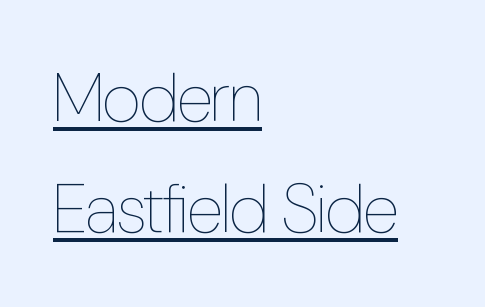
Q: Is the text bold? A: No.
Q: Is the text italic (slanted)? A: No, it is upright.
Q: Is the text underlined? A: Yes.
Q: How is the paragraph aligned? A: Left-aligned.
Q: Is the spacing between letters normal or unusually wide? A: Normal.
Q: Is the spacing between lines tight, normal or loose? A: Normal.
Q: Width (condensed, normal, or wide)? A: Condensed.
Q: Stroke contrast? A: Low.
Q: x-height? A: Medium.
Q: Monospaced? A: No.
